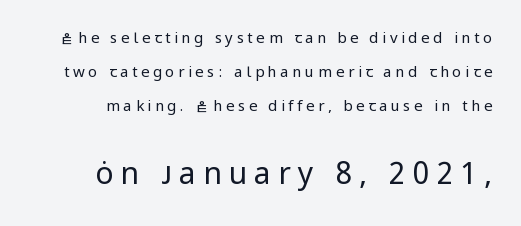
{"serif": "no", "italic": "no", "bold": "no", "weight": "regular", "width": "normal", "stroke_contrast": "low", "x_height": "medium", "monospaced": "no", "underline": "no", "line_spacing": "loose", "line_spacing_ratio": 2.28, "letter_spacing": "wide", "letter_spacing_em": 0.24, "larger_block": "second", "size_ratio": 2.0, "glyph_px": 30}
